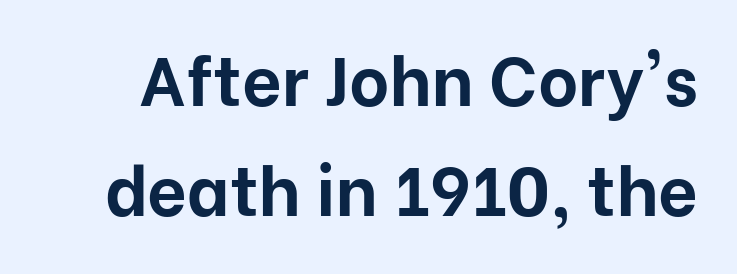
The image shows 69 px bold sans-serif type, upright; set normal line spacing (1.59x), normal letter spacing, not underlined; low stroke contrast and a medium x-height.
